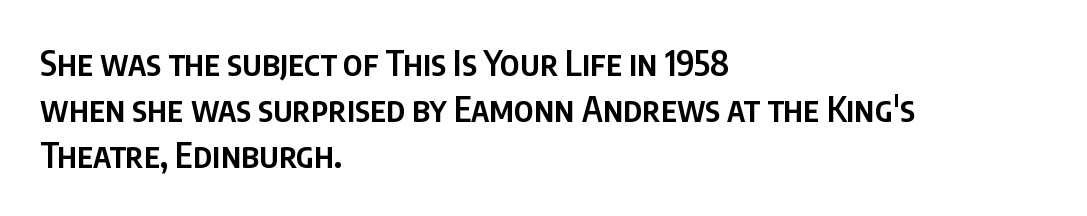
Q: Is the text bold? A: Semi-bold.
Q: Is the text italic (slanted)? A: No, it is upright.
Q: Is the typeface a serif or a sans-serif typeface? A: Sans-serif.
Q: Is the text underlined? A: No.
Q: How is the paragraph aligned? A: Left-aligned.
Q: Is the spacing between letters normal or unusually wide? A: Normal.
Q: Is the spacing between lines tight, normal or loose? A: Normal.
Q: Width (condensed, normal, or wide)? A: Condensed.
Q: Stroke contrast? A: Low.
Q: x-height? A: Large.
Q: Monospaced? A: No.
